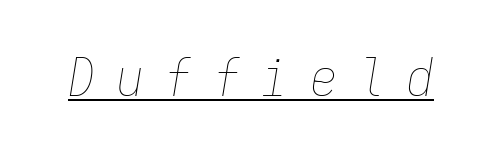
The image shows 52 px thin, condensed type, italic (leaning right), monospaced; set unusually wide letter spacing (+0.43 em), underlined; low stroke contrast and a medium x-height.
